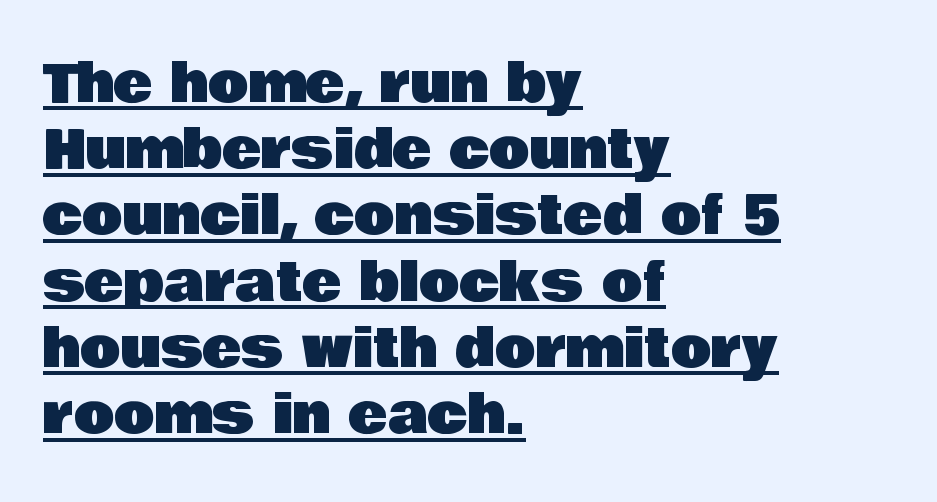
The rendered words wear a rule along their underside. The rendering uses natural spacing where letterforms have individual widths. This is the regular roman posture of the typeface. Students, observe: this is what conventionally led text looks like.
